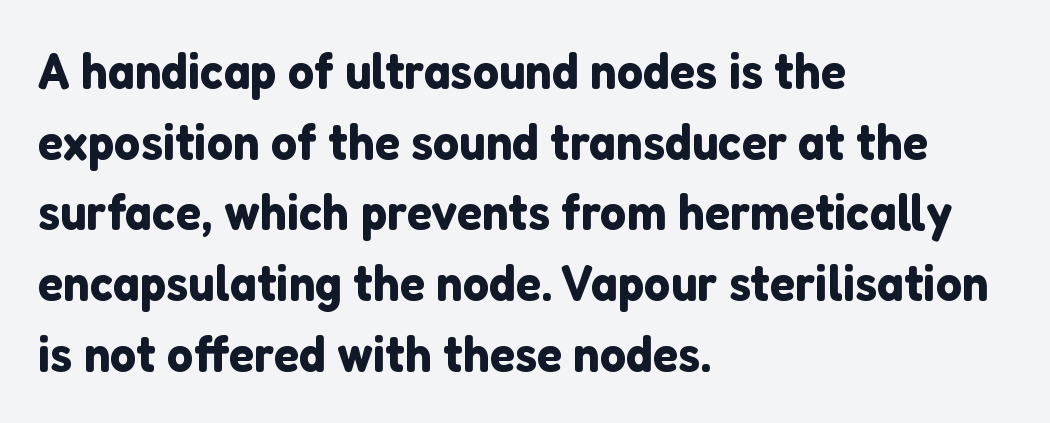
{"serif": "no", "italic": "no", "width": "normal", "stroke_contrast": "low", "x_height": "medium", "monospaced": "no", "underline": "no", "align": "left", "line_spacing": "normal", "line_spacing_ratio": 1.36, "letter_spacing": "normal", "letter_spacing_em": 0.0, "glyph_px": 52}
